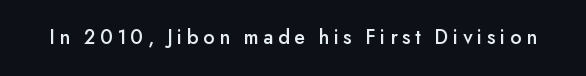
Q: Is the text italic (slanted)? A: No, it is upright.
Q: Is the text underlined? A: No.
Q: Is the spacing between letters normal or unusually wide? A: Unusually wide.
